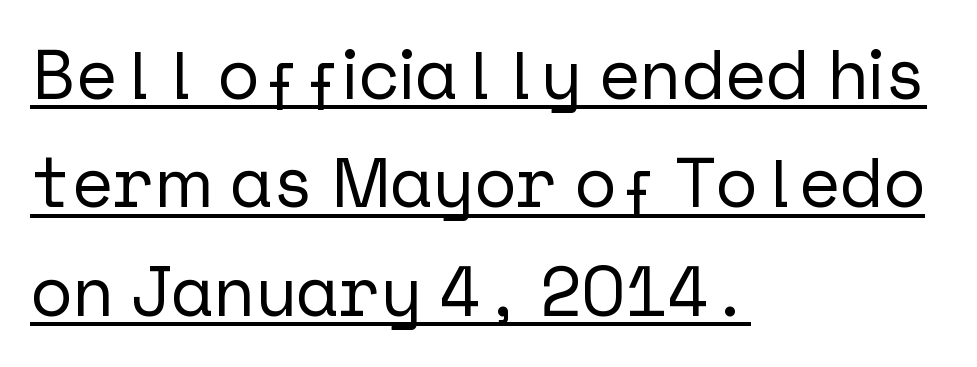
To sum up the face: it is a sans, with no serifs. Nothing unusual about the tracking: characters are spaced as the font intends. In designer terms, the underline attribute is active on this setting. Posture: upright roman.
